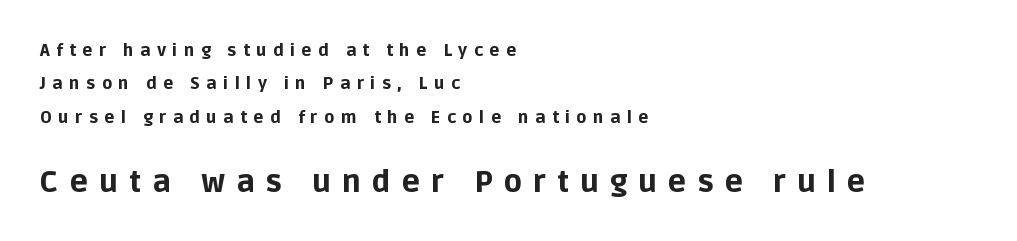
Q: Is the text bold? A: Yes.
Q: Is the text italic (slanted)? A: No, it is upright.
Q: Is the typeface a serif or a sans-serif typeface? A: Sans-serif.
Q: Is the text underlined? A: No.
Q: How is the paragraph aligned? A: Left-aligned.
Q: Is the spacing between letters normal or unusually wide? A: Unusually wide.
Q: Is the spacing between lines tight, normal or loose? A: Loose.
Q: Which block of text is set in a larger size, the first (top) or the second (bottom)? A: The second (bottom) one.
Q: Width (condensed, normal, or wide)? A: Normal.
Q: Stroke contrast? A: Low.
Q: x-height? A: Large.
Q: Monospaced? A: No.
